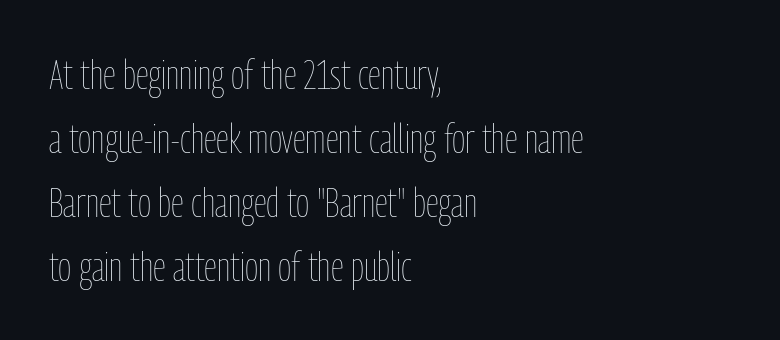
Q: Is the text bold? A: No.
Q: Is the text italic (slanted)? A: No, it is upright.
Q: Is the text underlined? A: No.
Q: How is the paragraph aligned? A: Left-aligned.
Q: Is the spacing between letters normal or unusually wide? A: Normal.
Q: Is the spacing between lines tight, normal or loose? A: Normal.
Q: Width (condensed, normal, or wide)? A: Condensed.
Q: Stroke contrast? A: Low.
Q: x-height? A: Medium.
Q: Monospaced? A: No.
